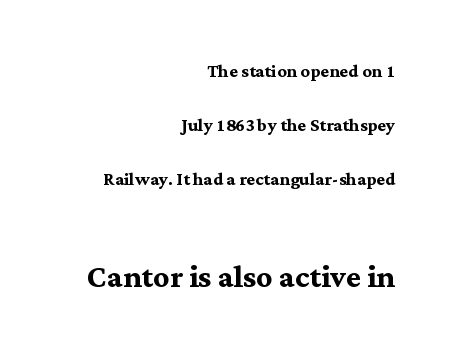
Q: Is the text bold? A: Yes.
Q: Is the text italic (slanted)? A: No, it is upright.
Q: Is the typeface a serif or a sans-serif typeface? A: Serif.
Q: Is the text underlined? A: No.
Q: How is the paragraph aligned? A: Right-aligned.
Q: Is the spacing between letters normal or unusually wide? A: Normal.
Q: Is the spacing between lines tight, normal or loose? A: Loose.
Q: Which block of text is set in a larger size, the first (top) or the second (bottom)? A: The second (bottom) one.
Q: Width (condensed, normal, or wide)? A: Normal.
Q: Stroke contrast? A: Medium.
Q: x-height? A: Medium.
Q: Monospaced? A: No.
